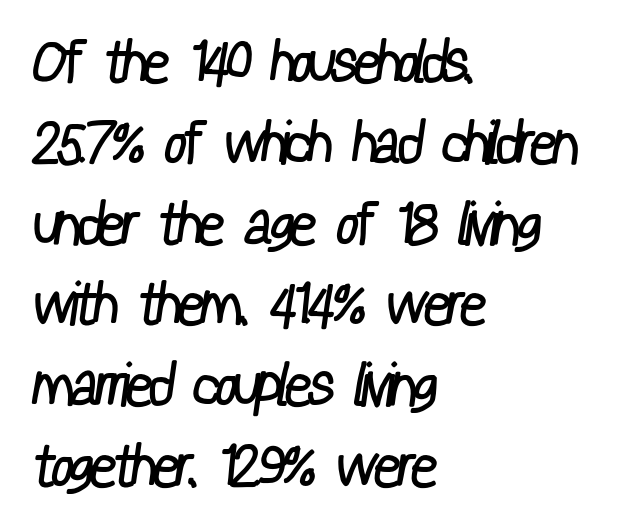
The image shows 59 px regular-weight, condensed sans-serif type; set left-aligned, normal line spacing (1.37x), normal letter spacing, not underlined; low stroke contrast and a medium x-height.
